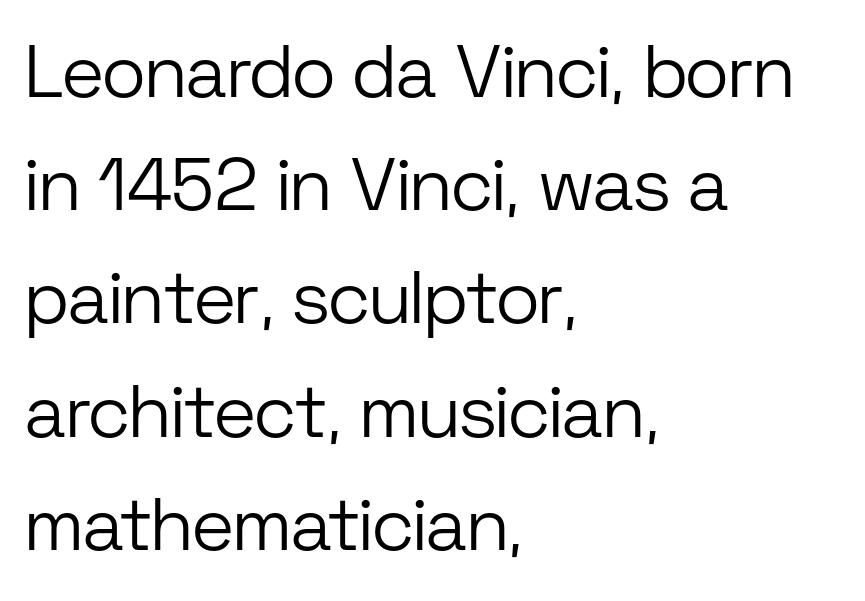
The lines are quadded left. Do the letters lean? They stand straight. Weight: in the light-to-regular range. Spacing verdict: proportional, widths tailored to each character.
